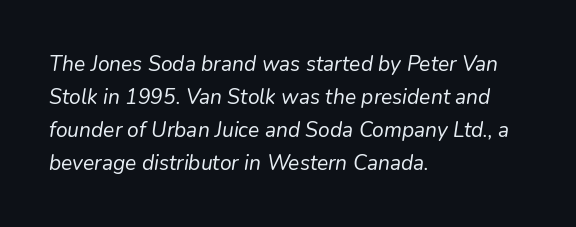
Vertical stems look standard width or narrower in stroke. The passage is arranged the way most books set body copy — flush left. The designer left line spacing at the default. The strip under each line holds only bare page. You could call the tracking neutral — neither tight nor loose.
